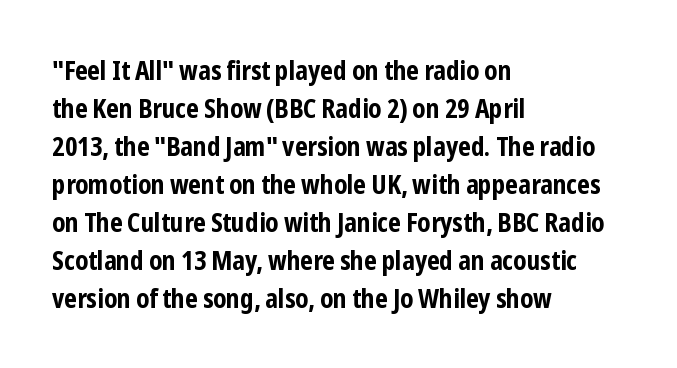
Q: Is the text bold? A: Yes.
Q: Is the text italic (slanted)? A: No, it is upright.
Q: Is the text underlined? A: No.
Q: How is the paragraph aligned? A: Left-aligned.
Q: Is the spacing between letters normal or unusually wide? A: Normal.
Q: Is the spacing between lines tight, normal or loose? A: Normal.
